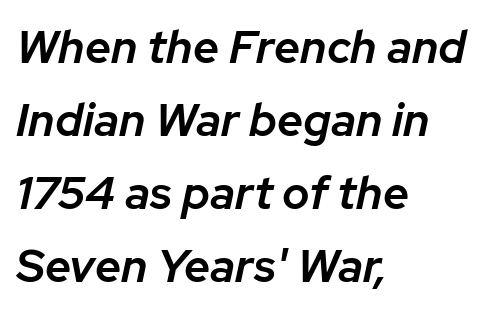
Spacing verdict: proportional, widths tailored to each character. Each line starts at the same left margin while the right side varies. Glance below the letters and you will spot only blank space. Italic? Definitely — the glyphs are oblique. Stems and bowls a touch heavier than normal — semibold.
